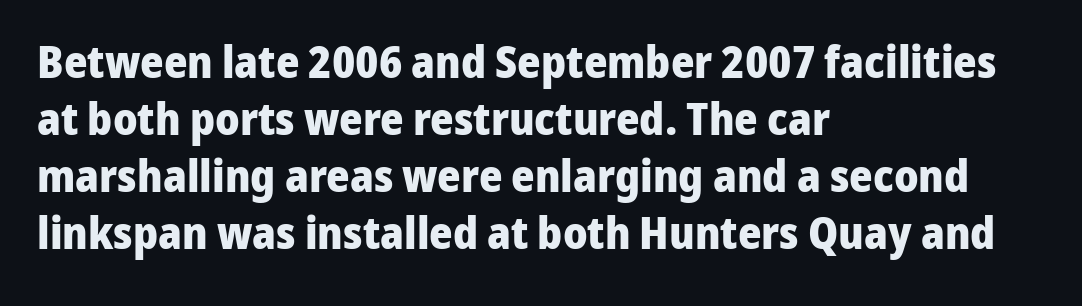
{"serif": "no", "italic": "no", "bold": "yes", "weight": "heavy", "width": "normal", "stroke_contrast": "low", "x_height": "medium", "monospaced": "no", "underline": "no", "align": "left", "line_spacing": "normal", "line_spacing_ratio": 1.27, "letter_spacing": "normal", "letter_spacing_em": 0.0, "glyph_px": 45}
